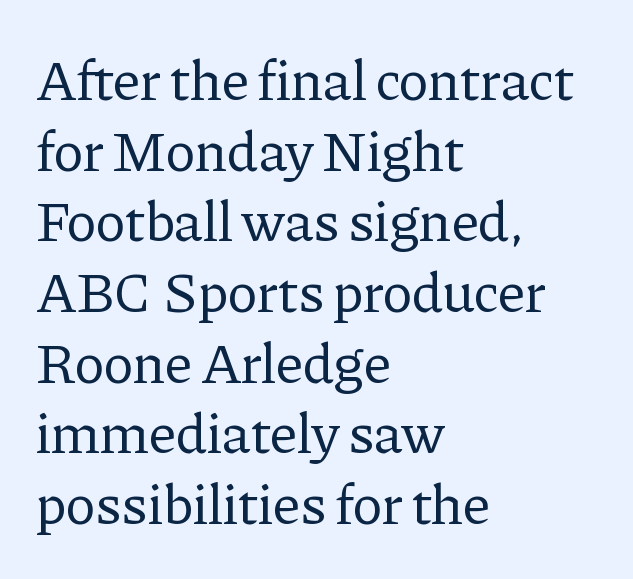
{"serif": "yes", "italic": "no", "bold": "no", "weight": "regular", "width": "normal", "stroke_contrast": "low", "x_height": "medium", "monospaced": "no", "underline": "no", "align": "left", "line_spacing_ratio": 1.24, "letter_spacing": "normal", "letter_spacing_em": 0.0, "glyph_px": 57}
